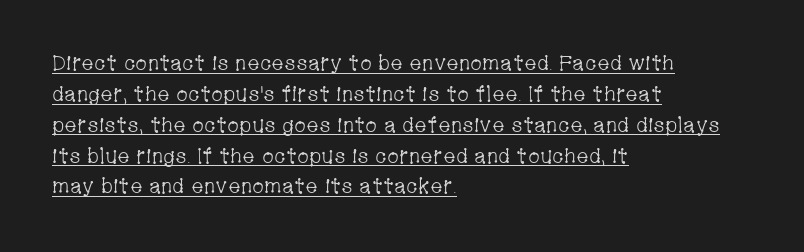
In designer terms, the underline attribute is active on this setting. Compared with a centered layout, this one pins lines to the left instead. Leading: standard. The letterforms sit at book weight or below. The horizontal fit of the characters is conventional and even.
